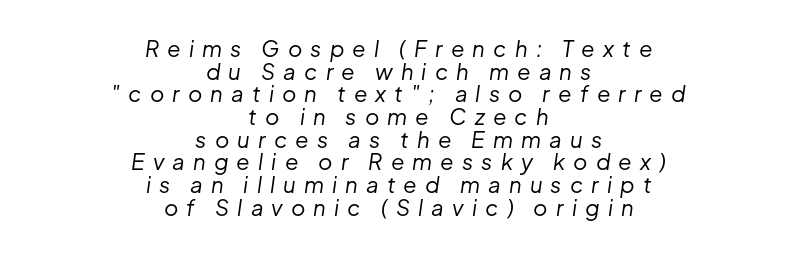
{"italic": "yes", "lean": "right", "slant_degrees": 8, "bold": "no", "underline": "no", "align": "center", "line_spacing": "tight", "line_spacing_ratio": 1.03, "letter_spacing": "wide", "letter_spacing_em": 0.37, "glyph_px": 22}
